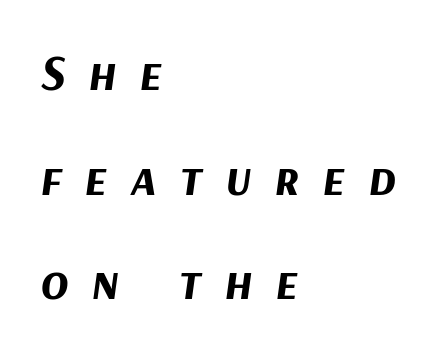
The zone under the glyphs is completely vacant. One glance says open: line gaps are wider than usual. Spacing verdict: proportional, widths tailored to each character. These lines stack with their left ends in a neat column. The rendering applies a slant to the glyphs.
